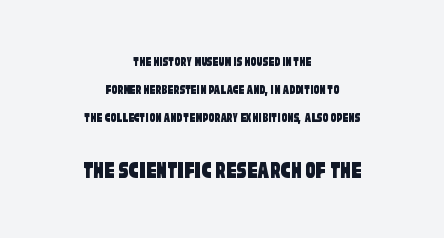
The image shows 25 px text type; set centered, loose line spacing (2.01x), normal letter spacing, not underlined; the second (bottom) block is 1.79x larger.
